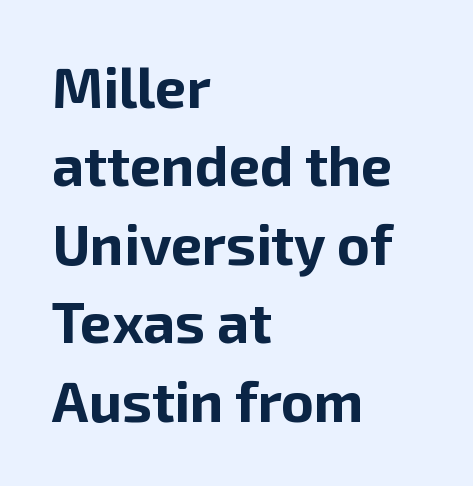
The image shows 56 px bold sans-serif type, upright; set left-aligned, normal line spacing (1.4x), normal letter spacing, not underlined; low stroke contrast and a medium x-height.
